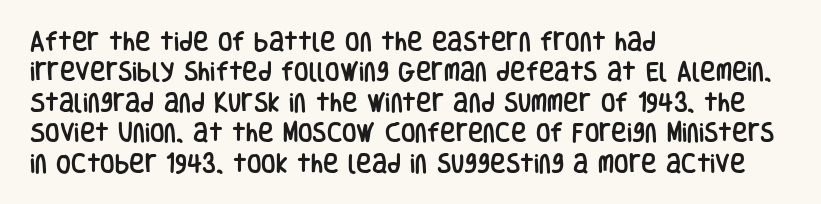
The image shows 21 px text type, upright; set left-aligned, normal line spacing (1.45x), normal letter spacing, not underlined.
